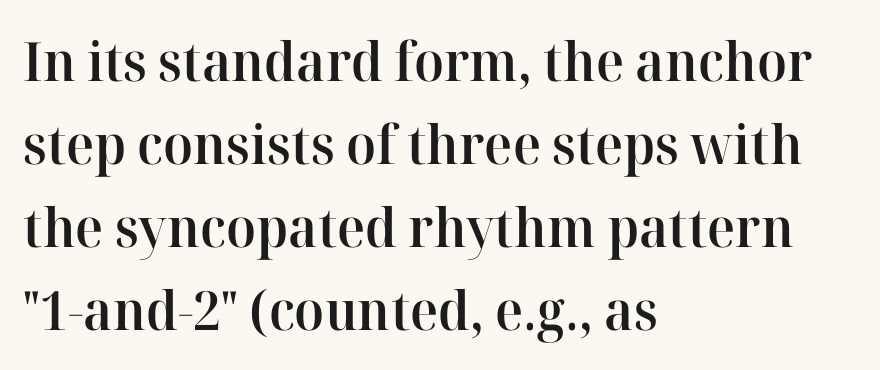
{"serif": "yes", "italic": "no", "bold": "semi", "weight": "semibold", "width": "normal", "stroke_contrast": "high", "x_height": "medium", "monospaced": "no", "underline": "no", "align": "left", "line_spacing": "normal", "line_spacing_ratio": 1.54, "letter_spacing": "normal", "letter_spacing_em": 0.0, "glyph_px": 54}
